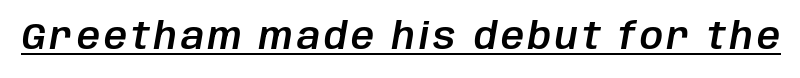
{"italic": "yes", "lean": "right", "slant_degrees": 10, "width": "normal", "stroke_contrast": "low", "x_height": "large", "monospaced": "no", "underline": "yes", "glyph_px": 36}
